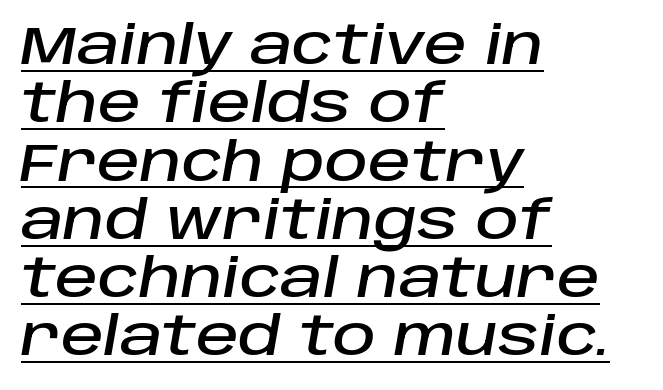
The horizontal fit of the characters is conventional and even. If you drew a ruler down the left edge, every line would touch it. Line spacing here is tight. The face used here has a pronounced slope to its letters. Underline: present. Varying glyph widths throughout — classic text-font behaviour.
